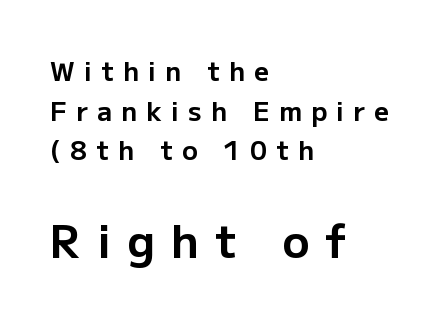
{"serif": "no", "italic": "no", "bold": "yes", "weight": "bold", "width": "normal", "stroke_contrast": "low", "x_height": "medium", "monospaced": "no", "underline": "no", "align": "left", "line_spacing": "normal", "line_spacing_ratio": 1.52, "letter_spacing": "wide", "letter_spacing_em": 0.36, "larger_block": "second", "size_ratio": 1.73, "glyph_px": 45}
